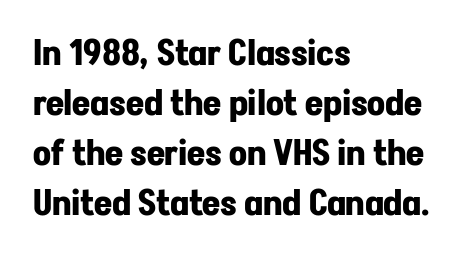
If you drew a line through each stem, it would be perfectly vertical. Is the letter spacing exaggerated? No — it looks like the ordinary default. Visually the block forms a straight wall on the left and a jagged coastline on the right. Are there feet on the stems? There aren't — it's a sans. The rendering uses a bold face; every stroke is thick and dark. Here the designer chose a conventional face with non-uniform glyph widths.
